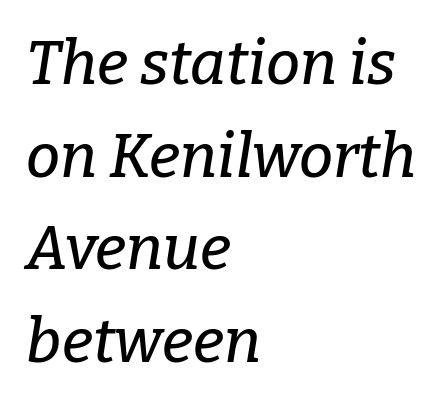
{"serif": "yes", "italic": "yes", "lean": "right", "slant_degrees": 9, "width": "normal", "stroke_contrast": "low", "x_height": "medium", "monospaced": "no", "underline": "no", "align": "left", "line_spacing": "normal", "line_spacing_ratio": 1.52, "letter_spacing": "normal", "letter_spacing_em": 0.0, "glyph_px": 61}
